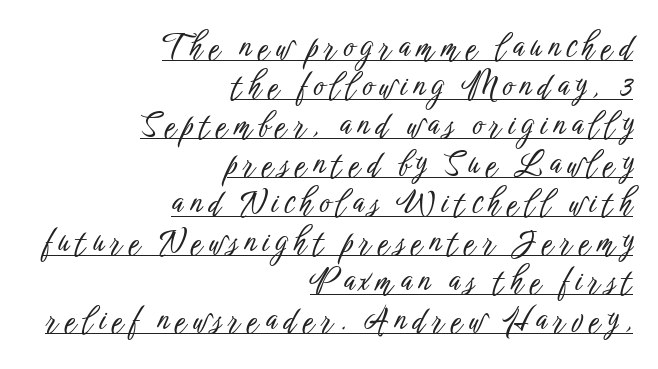
Q: Is the text italic (slanted)? A: Yes.
Q: Is the typeface a serif or a sans-serif typeface? A: Sans-serif.
Q: Is the text underlined? A: Yes.
Q: How is the paragraph aligned? A: Right-aligned.
Q: Is the spacing between letters normal or unusually wide? A: Unusually wide.
Q: Is the spacing between lines tight, normal or loose? A: Normal.
Q: Width (condensed, normal, or wide)? A: Condensed.
Q: Stroke contrast? A: Low.
Q: x-height? A: Medium.
Q: Monospaced? A: No.
